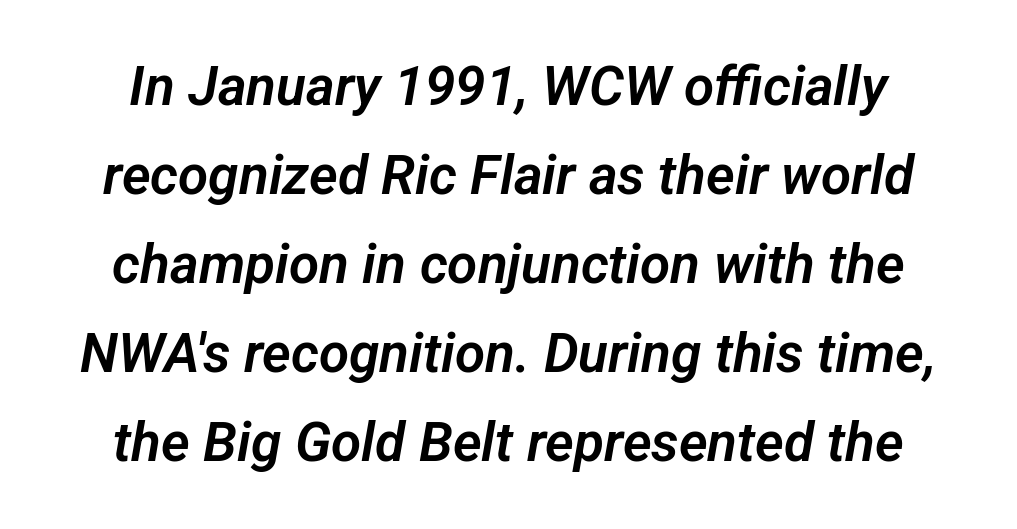
{"serif": "no", "width": "normal", "stroke_contrast": "low", "x_height": "medium", "monospaced": "no", "underline": "no", "line_spacing": "normal", "line_spacing_ratio": 1.62, "letter_spacing": "normal", "letter_spacing_em": 0.0, "glyph_px": 55}
